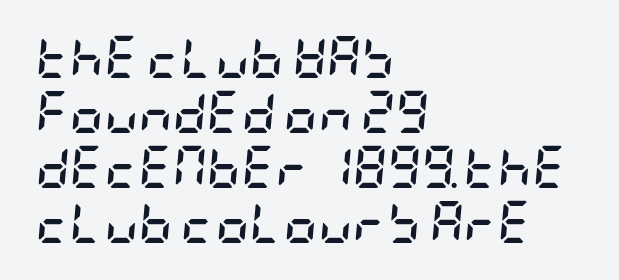
Q: Is the text bold? A: Yes.
Q: Is the text italic (slanted)? A: Yes, it leans right by about 5 degrees.
Q: Is the text underlined? A: No.
Q: How is the paragraph aligned? A: Left-aligned.
Q: Is the spacing between letters normal or unusually wide? A: Normal.
Q: Is the spacing between lines tight, normal or loose? A: Normal.
Q: Width (condensed, normal, or wide)? A: Condensed.
Q: Stroke contrast? A: Low.
Q: x-height? A: Large.
